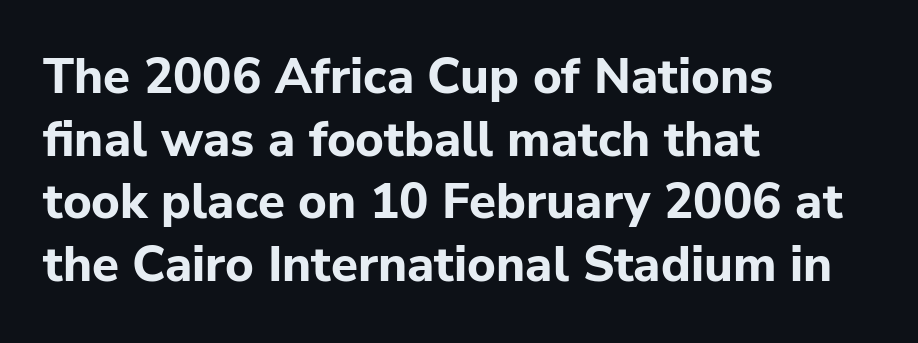
The image shows 49 px bold sans-serif type, upright; set left-aligned, normal line spacing (1.28x), normal letter spacing, not underlined; low stroke contrast and a medium x-height.
